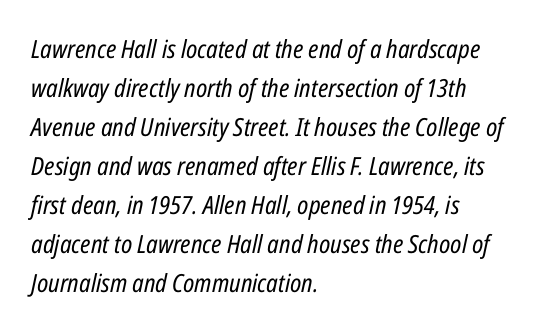
The image shows 25 px text type, italic (leaning right); set left-aligned, normal line spacing (1.56x), normal letter spacing, not underlined.
